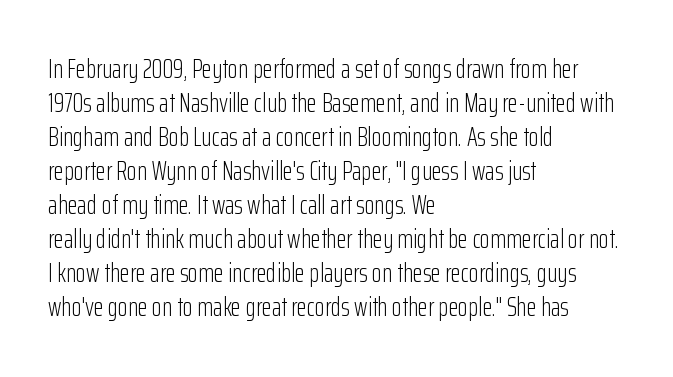
Q: Is the text bold? A: No.
Q: Is the text italic (slanted)? A: No, it is upright.
Q: Is the text underlined? A: No.
Q: How is the paragraph aligned? A: Left-aligned.
Q: Is the spacing between letters normal or unusually wide? A: Normal.
Q: Is the spacing between lines tight, normal or loose? A: Normal.
